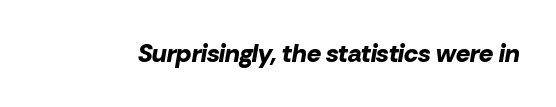
The image shows 25 px bold type, italic (leaning right); set normal letter spacing, not underlined.
